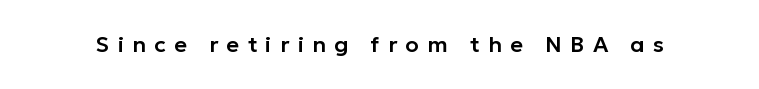
The image shows 22 px text type, upright; set unusually wide letter spacing (+0.38 em), not underlined.
